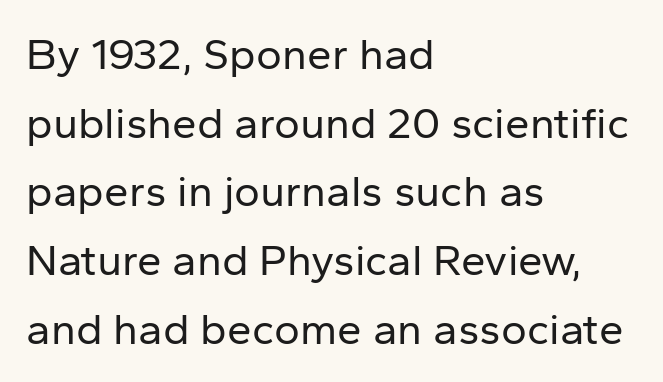
The image shows 44 px regular-weight sans-serif type, upright; set left-aligned, normal line spacing (1.56x), normal letter spacing, not underlined; low stroke contrast and a medium x-height.
